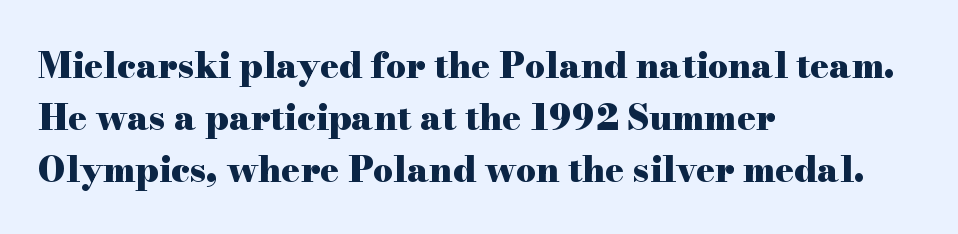
{"serif": "yes", "italic": "no", "bold": "yes", "weight": "heavy", "width": "wide", "stroke_contrast": "high", "x_height": "small", "monospaced": "no", "underline": "no", "align": "left", "line_spacing": "normal", "line_spacing_ratio": 1.48, "letter_spacing": "normal", "letter_spacing_em": 0.0, "glyph_px": 35}
